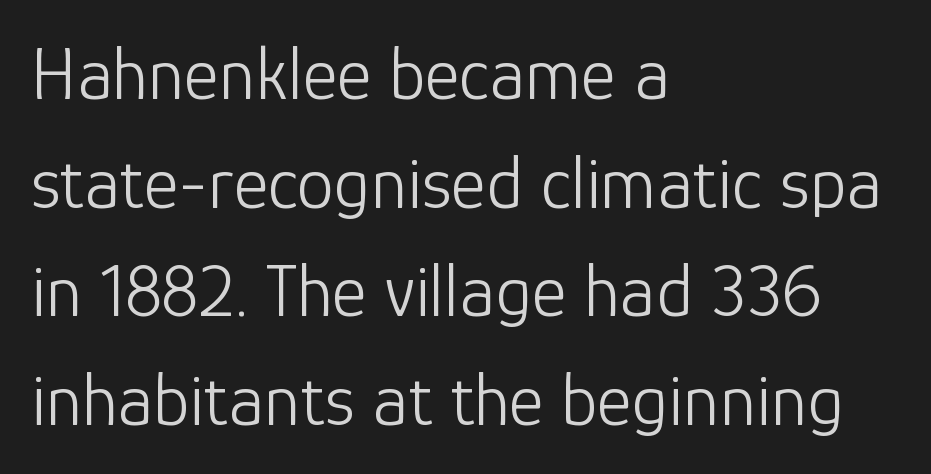
There is no visible air inserted between adjacent glyphs. Rendered with straight, roman letterforms. The ragged edge is on the right, which tells us the setting is flush left. Anything drawn beneath the words? Only blank space.
